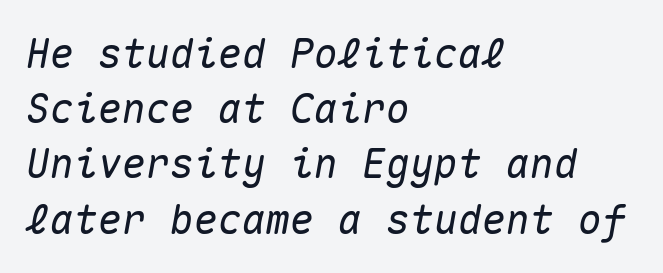
A clean baseline with only descenders dipping below it. Look at the tracking — it's just the regular setting, nothing added. The text block is weighted toward the left margin, trailing off unevenly rightward. Notice how the stems are inclined rather than vertical — that's the hallmark of italics.
